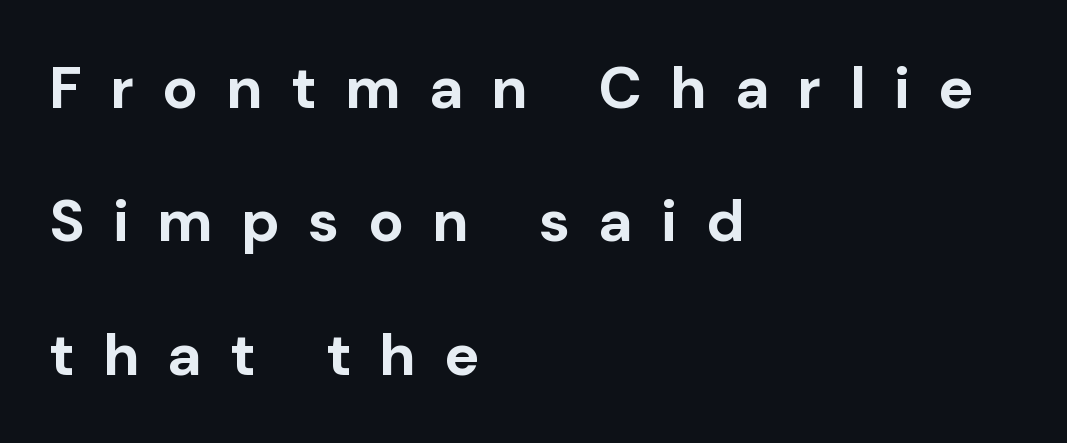
Honestly, the letter spacing is so wide it's the main thing you notice. The strokes are fattened all the way to bold. The paragraph shown leans on its left margin. A roman cut, with each character standing at attention. Widely set lines give the paragraph a tall, airy silhouette. Does the type have serifs? No, each stem ends abruptly.
